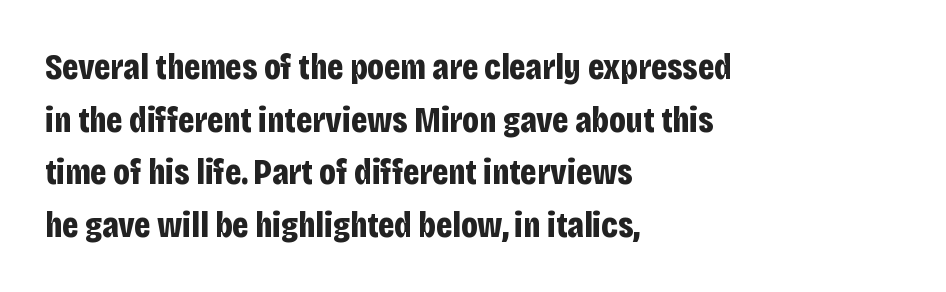
The image shows 36 px bold, condensed sans-serif type, upright; set left-aligned, normal line spacing (1.46x), normal letter spacing, not underlined; low stroke contrast and a large x-height.
